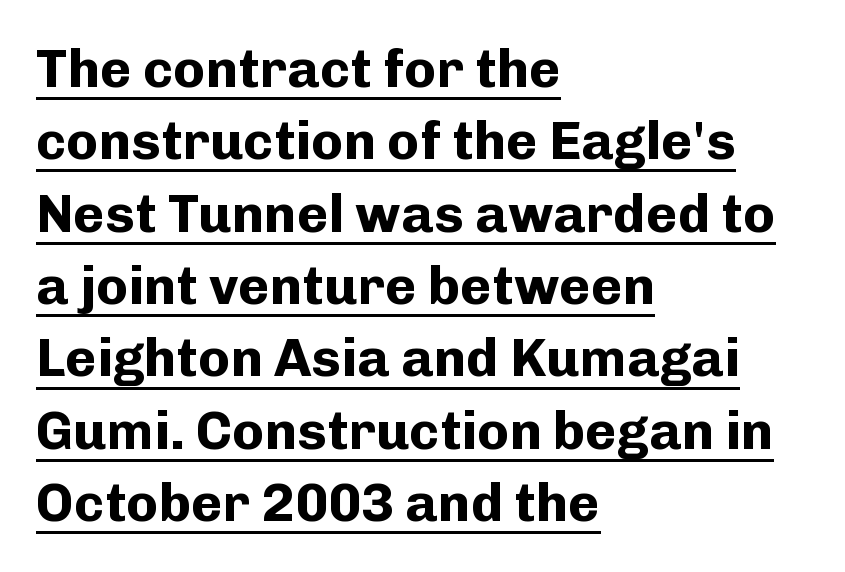
Q: Is the text bold? A: Yes.
Q: Is the text italic (slanted)? A: No, it is upright.
Q: Is the typeface a serif or a sans-serif typeface? A: Sans-serif.
Q: Is the text underlined? A: Yes.
Q: How is the paragraph aligned? A: Left-aligned.
Q: Is the spacing between letters normal or unusually wide? A: Normal.
Q: Is the spacing between lines tight, normal or loose? A: Normal.
Q: Width (condensed, normal, or wide)? A: Normal.
Q: Stroke contrast? A: Low.
Q: x-height? A: Medium.
Q: Monospaced? A: No.
